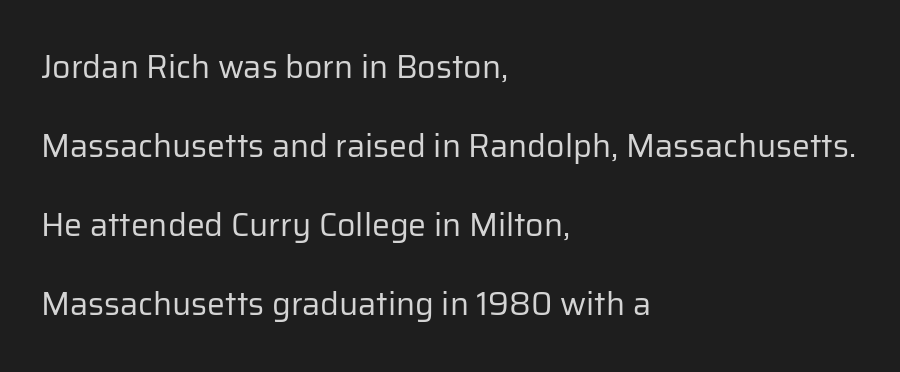
Q: Is the text bold? A: No.
Q: Is the text italic (slanted)? A: No, it is upright.
Q: Is the typeface a serif or a sans-serif typeface? A: Sans-serif.
Q: Is the text underlined? A: No.
Q: How is the paragraph aligned? A: Left-aligned.
Q: Is the spacing between letters normal or unusually wide? A: Normal.
Q: Is the spacing between lines tight, normal or loose? A: Loose.
Q: Width (condensed, normal, or wide)? A: Normal.
Q: Stroke contrast? A: Low.
Q: x-height? A: Medium.
Q: Monospaced? A: No.
